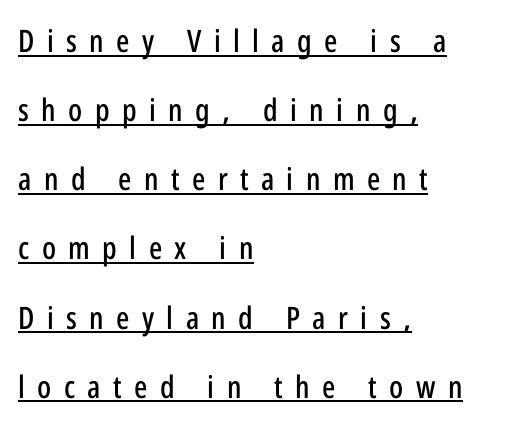
The block of text is sparse from top to bottom, with ample space between rows. Stroke terminals: plain, sans-serif. Designer's note — italics off, roman on. Looks like regular typesetting: each glyph gets only the width it needs. Leftover space on each line is placed entirely after the last word. The face used here appears with an underline applied.
